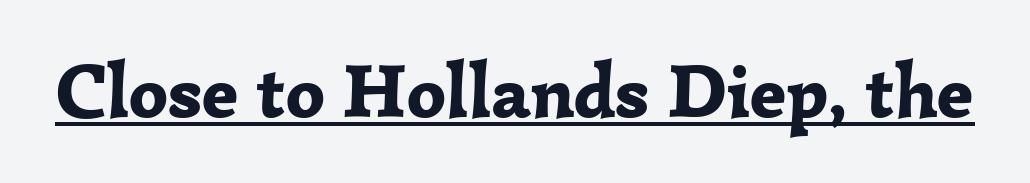
The image shows 76 px bold serif type, upright; set normal letter spacing, underlined; low stroke contrast and a medium x-height.
